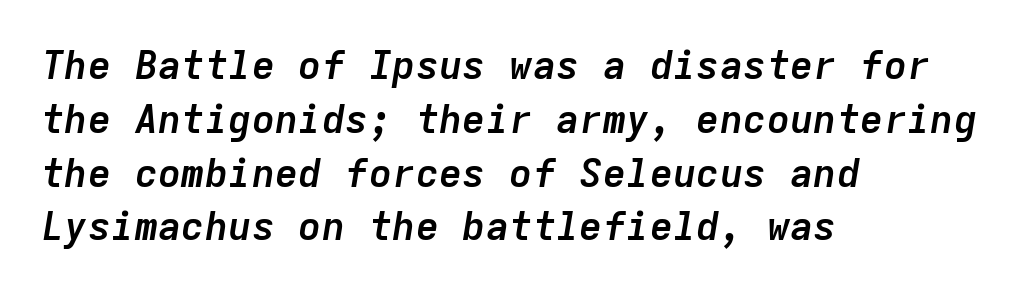
Q: Is the text bold? A: Yes.
Q: Is the text italic (slanted)? A: Yes, it leans right by about 9 degrees.
Q: Is the text underlined? A: No.
Q: How is the paragraph aligned? A: Left-aligned.
Q: Is the spacing between letters normal or unusually wide? A: Normal.
Q: Is the spacing between lines tight, normal or loose? A: Normal.
Q: Width (condensed, normal, or wide)? A: Normal.
Q: Stroke contrast? A: Low.
Q: x-height? A: Medium.
Q: Monospaced? A: Yes.
